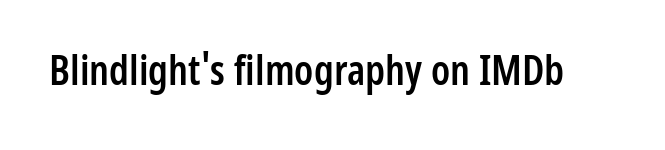
{"serif": "no", "italic": "no", "bold": "semi", "weight": "semibold", "width": "condensed", "stroke_contrast": "low", "x_height": "medium", "monospaced": "no", "underline": "no", "letter_spacing": "normal", "letter_spacing_em": 0.0, "glyph_px": 41}
